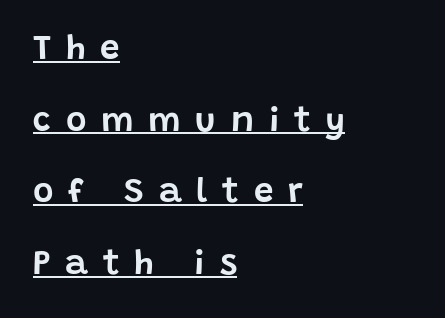
The image shows 35 px sans-serif type, upright; set left-aligned, loose line spacing (2.05x), unusually wide letter spacing (+0.42 em), underlined; low stroke contrast and a large x-height.
